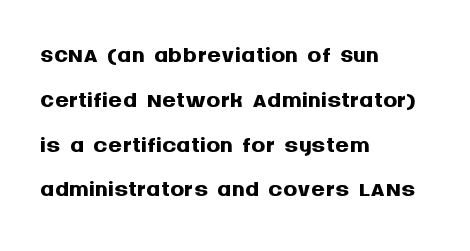
The image shows 35 px semibold sans-serif type, upright; set left-aligned, normal line spacing (1.28x), normal letter spacing, not underlined; medium stroke contrast and a large x-height.
